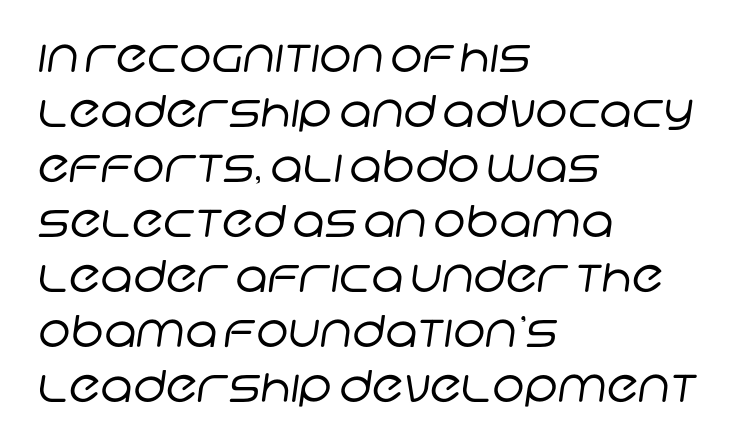
The image shows 44 px regular-weight sans-serif type; set left-aligned, normal line spacing (1.25x), normal letter spacing, not underlined; low stroke contrast and a large x-height.
